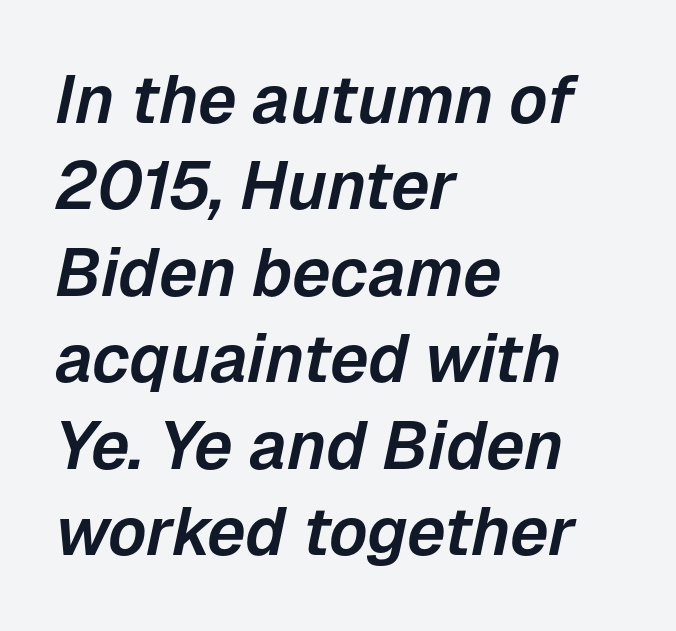
Q: Is the text italic (slanted)? A: Yes, it leans right by about 12 degrees.
Q: Is the text underlined? A: No.
Q: How is the paragraph aligned? A: Left-aligned.
Q: Is the spacing between letters normal or unusually wide? A: Normal.
Q: Is the spacing between lines tight, normal or loose? A: Normal.
Q: Width (condensed, normal, or wide)? A: Normal.
Q: Stroke contrast? A: Low.
Q: x-height? A: Medium.
Q: Monospaced? A: No.
